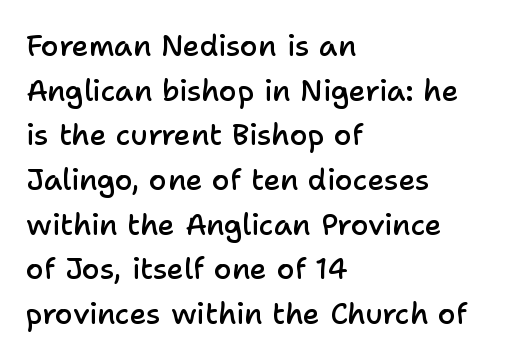
The image shows 29 px semibold sans-serif type, upright; set left-aligned, normal line spacing (1.54x), normal letter spacing, not underlined; low stroke contrast and a medium x-height.
